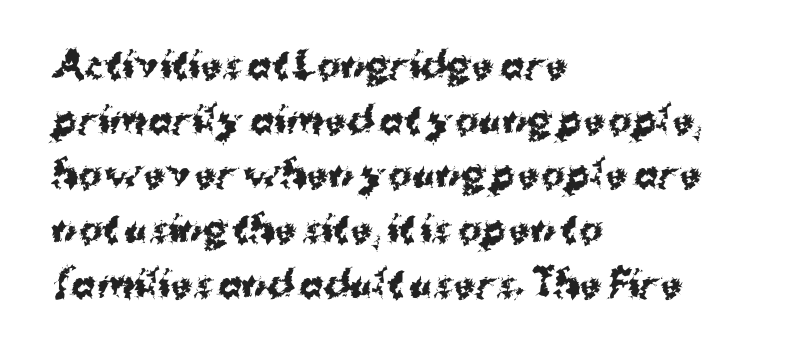
Layout note: lines flush left. The glyphs in this specimen are sans serif. The passage shown is emphatically bold. One glance says typical: line gaps are just what's usual.
